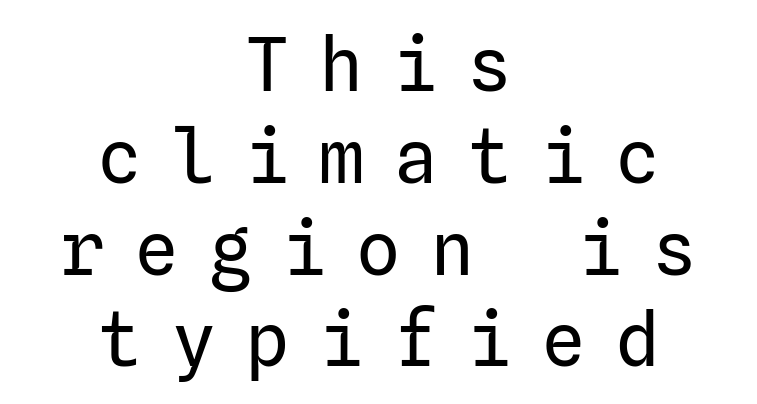
Q: Is the text bold? A: No.
Q: Is the text italic (slanted)? A: No, it is upright.
Q: Is the typeface a serif or a sans-serif typeface? A: Sans-serif.
Q: Is the text underlined? A: No.
Q: How is the paragraph aligned? A: Centered.
Q: Is the spacing between letters normal or unusually wide? A: Unusually wide.
Q: Width (condensed, normal, or wide)? A: Normal.
Q: Stroke contrast? A: Low.
Q: x-height? A: Medium.
